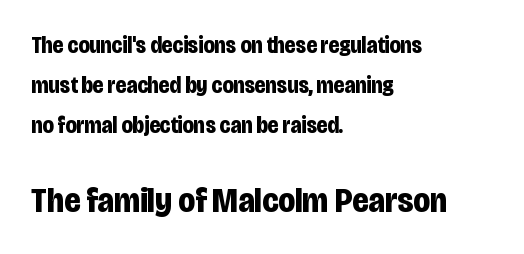
{"serif": "no", "italic": "no", "bold": "yes", "weight": "bold", "width": "condensed", "stroke_contrast": "low", "x_height": "large", "monospaced": "no", "underline": "no", "align": "left", "line_spacing_ratio": 1.74, "letter_spacing": "normal", "letter_spacing_em": 0.0, "larger_block": "second", "size_ratio": 1.52, "glyph_px": 35}
